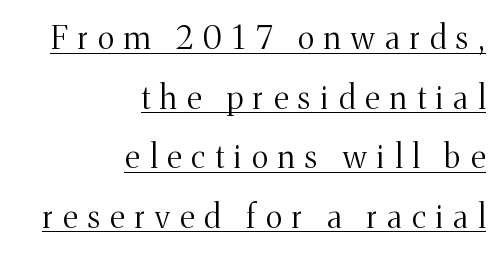
{"serif": "yes", "italic": "no", "bold": "no", "weight": "light", "width": "normal", "stroke_contrast": "medium", "x_height": "medium", "monospaced": "no", "underline": "yes", "align": "right", "line_spacing_ratio": 1.86, "letter_spacing": "wide", "letter_spacing_em": 0.32, "glyph_px": 32}
